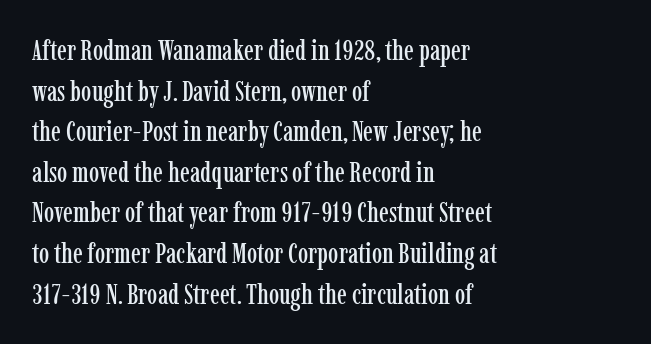
Q: Is the text italic (slanted)? A: No, it is upright.
Q: Is the typeface a serif or a sans-serif typeface? A: Serif.
Q: Is the text underlined? A: No.
Q: How is the paragraph aligned? A: Left-aligned.
Q: Is the spacing between letters normal or unusually wide? A: Normal.
Q: Is the spacing between lines tight, normal or loose? A: Normal.
Q: Width (condensed, normal, or wide)? A: Condensed.
Q: Stroke contrast? A: Low.
Q: x-height? A: Medium.
Q: Monospaced? A: No.
